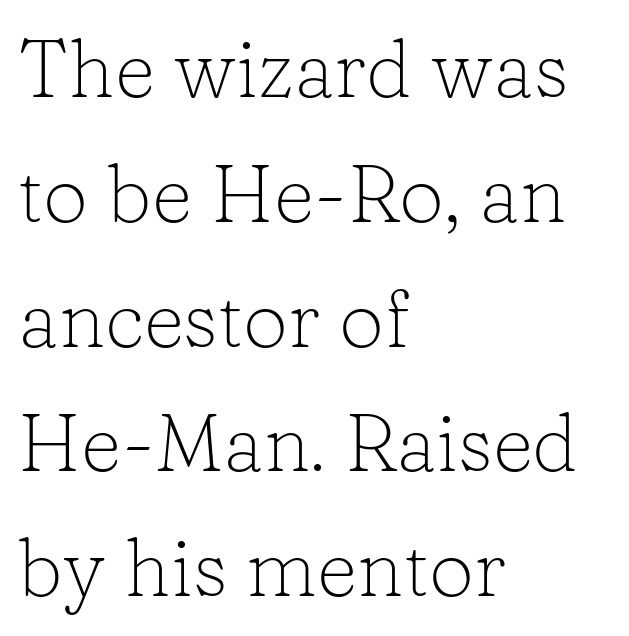
Q: Is the text bold? A: No.
Q: Is the text italic (slanted)? A: No, it is upright.
Q: Is the typeface a serif or a sans-serif typeface? A: Serif.
Q: Is the text underlined? A: No.
Q: How is the paragraph aligned? A: Left-aligned.
Q: Is the spacing between letters normal or unusually wide? A: Normal.
Q: Is the spacing between lines tight, normal or loose? A: Normal.
Q: Width (condensed, normal, or wide)? A: Normal.
Q: Stroke contrast? A: Low.
Q: x-height? A: Medium.
Q: Monospaced? A: No.
